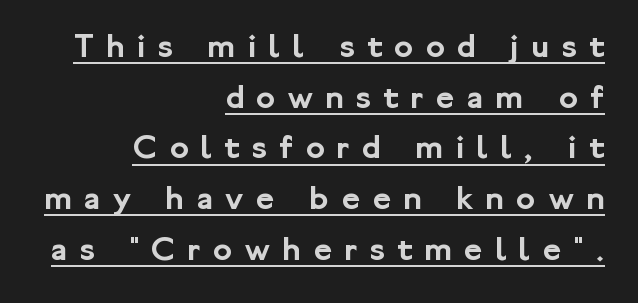
The image shows 35 px sans-serif type, upright; set right-aligned, normal line spacing (1.45x), unusually wide letter spacing (+0.36 em), underlined; low stroke contrast and a medium x-height.
